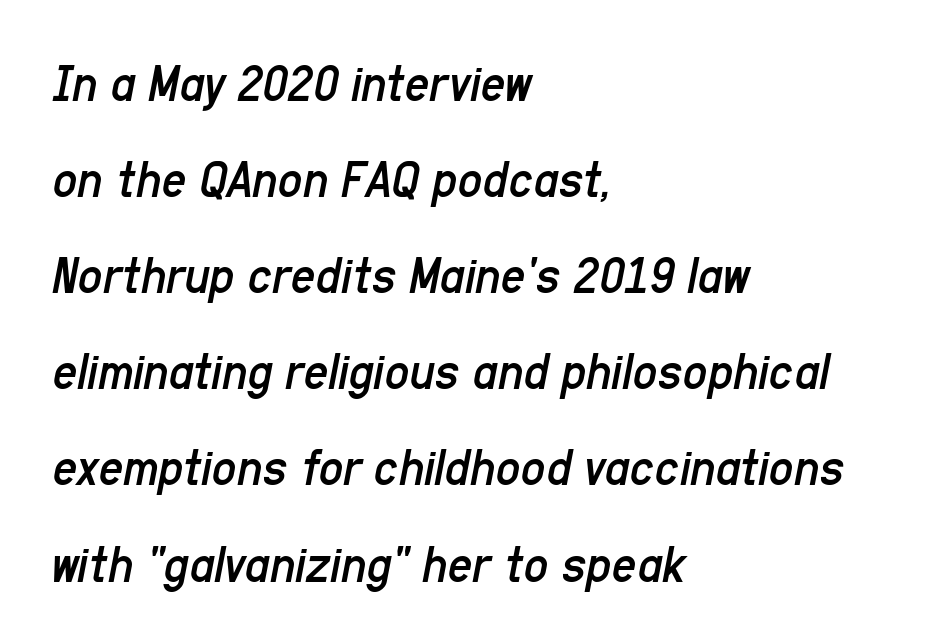
Q: Is the text bold? A: No.
Q: Is the text italic (slanted)? A: Yes, it leans right by about 11 degrees.
Q: Is the text underlined? A: No.
Q: How is the paragraph aligned? A: Left-aligned.
Q: Is the spacing between letters normal or unusually wide? A: Normal.
Q: Width (condensed, normal, or wide)? A: Condensed.
Q: Stroke contrast? A: Low.
Q: x-height? A: Medium.
Q: Monospaced? A: No.
